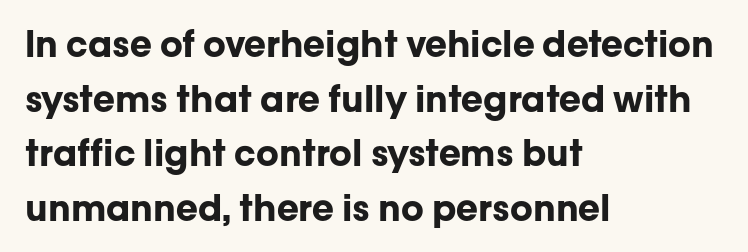
Q: Is the text bold? A: Yes.
Q: Is the text italic (slanted)? A: No, it is upright.
Q: Is the typeface a serif or a sans-serif typeface? A: Sans-serif.
Q: Is the text underlined? A: No.
Q: How is the paragraph aligned? A: Left-aligned.
Q: Is the spacing between letters normal or unusually wide? A: Normal.
Q: Is the spacing between lines tight, normal or loose? A: Normal.
Q: Width (condensed, normal, or wide)? A: Normal.
Q: Stroke contrast? A: Low.
Q: x-height? A: Medium.
Q: Monospaced? A: No.
